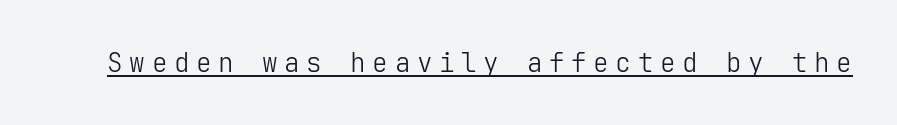
{"italic": "no", "bold": "no", "underline": "yes", "letter_spacing": "wide", "letter_spacing_em": 0.25, "glyph_px": 26}
